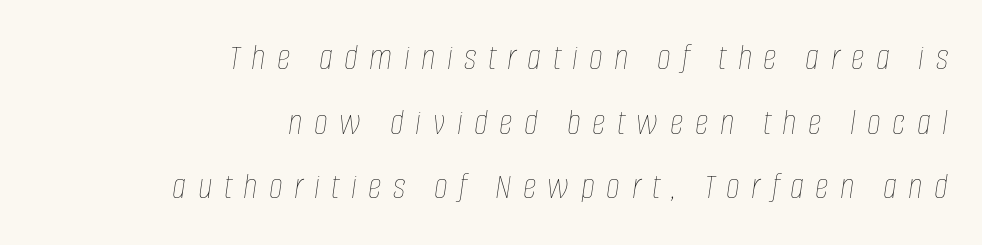
Looks like regular typesetting: each glyph gets only the width it needs. Does the copy run flush right? Yes — the right margin is perfectly even. Words appear elongated and porous because spacing is wide. Honestly, there is no underline to notice here at all.
